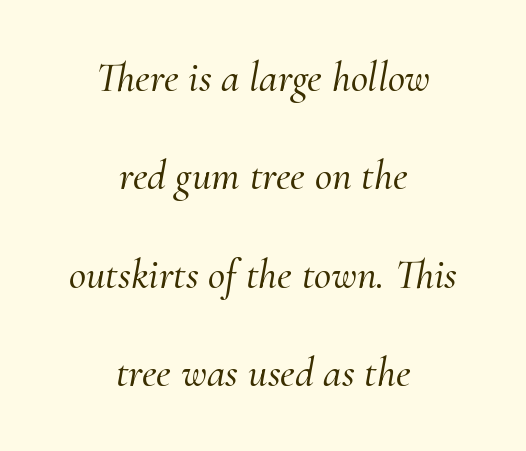
The image shows 42 px serif type, italic (leaning right); set centered, loose line spacing (2.34x), normal letter spacing, not underlined; medium stroke contrast and a small x-height.
